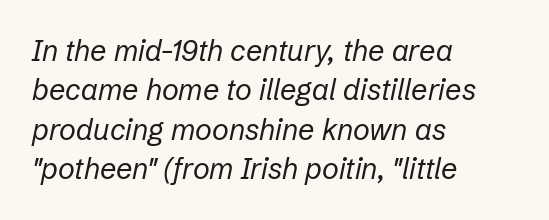
Q: Is the text bold? A: No.
Q: Is the text italic (slanted)? A: Yes, it leans right by about 12 degrees.
Q: Is the text underlined? A: No.
Q: How is the paragraph aligned? A: Left-aligned.
Q: Is the spacing between letters normal or unusually wide? A: Normal.
Q: Is the spacing between lines tight, normal or loose? A: Normal.
Q: Width (condensed, normal, or wide)? A: Normal.
Q: Stroke contrast? A: Low.
Q: x-height? A: Medium.
Q: Monospaced? A: No.
